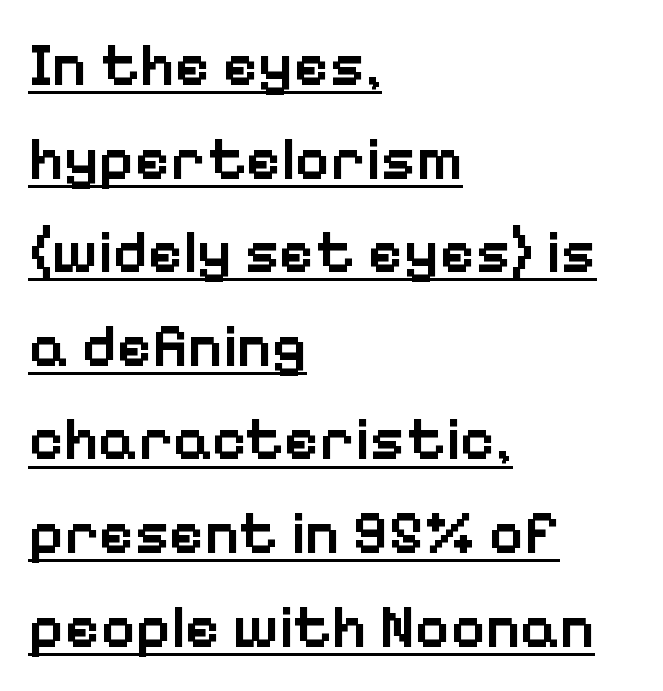
Q: Is the text bold? A: Semi-bold.
Q: Is the text italic (slanted)? A: No, it is upright.
Q: Is the typeface a serif or a sans-serif typeface? A: Sans-serif.
Q: Is the text underlined? A: Yes.
Q: How is the paragraph aligned? A: Left-aligned.
Q: Is the spacing between letters normal or unusually wide? A: Normal.
Q: Is the spacing between lines tight, normal or loose? A: Normal.
Q: Width (condensed, normal, or wide)? A: Normal.
Q: Stroke contrast? A: Low.
Q: x-height? A: Medium.
Q: Monospaced? A: No.
